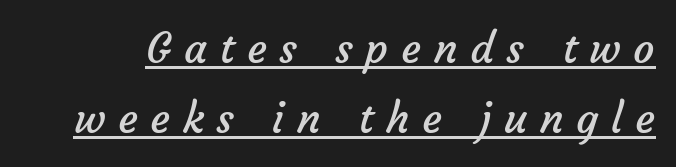
{"serif": "no", "bold": "no", "weight": "regular", "width": "normal", "stroke_contrast": "low", "x_height": "medium", "monospaced": "no", "underline": "yes", "line_spacing": "normal", "line_spacing_ratio": 1.67, "letter_spacing": "wide", "letter_spacing_em": 0.3, "glyph_px": 42}
